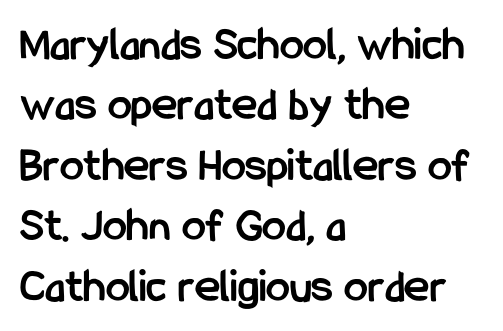
The image shows 48 px semibold, condensed sans-serif type, upright; set left-aligned, normal line spacing (1.26x), normal letter spacing, not underlined; low stroke contrast and a medium x-height.
